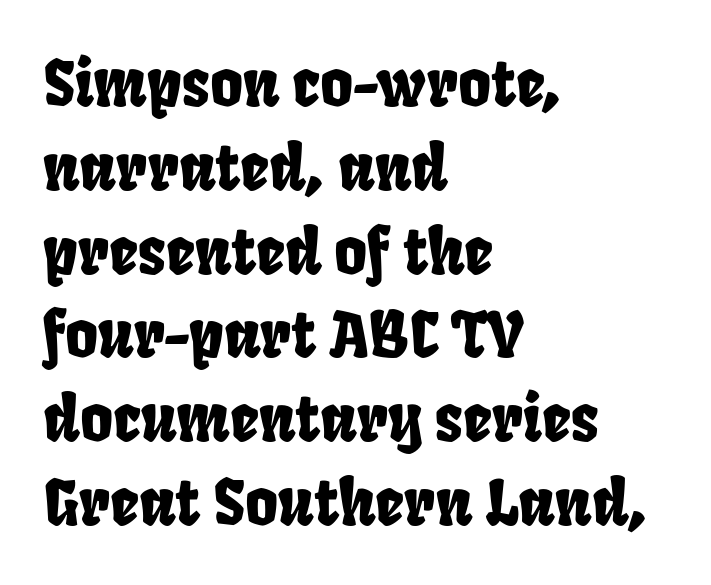
The image shows 63 px condensed sans-serif type; set left-aligned, normal line spacing (1.33x), normal letter spacing, not underlined; low stroke contrast and a large x-height.
